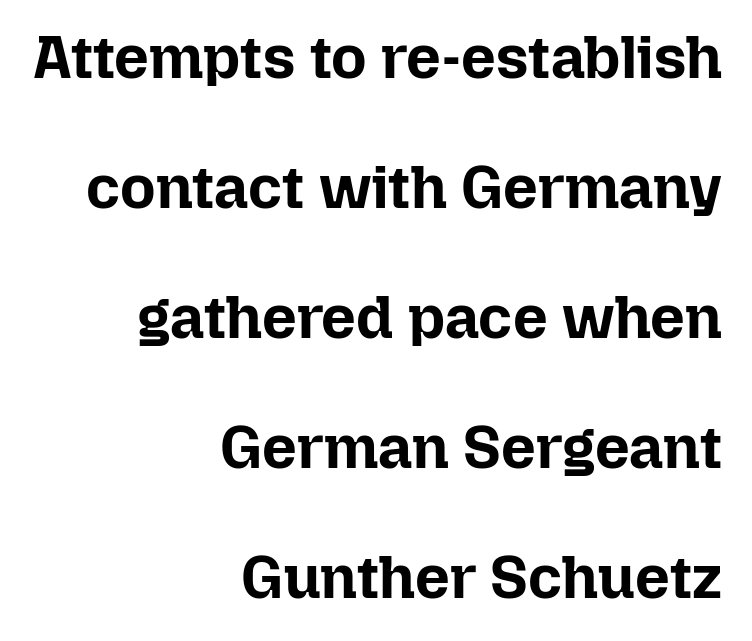
{"italic": "no", "bold": "yes", "weight": "bold", "width": "normal", "stroke_contrast": "low", "x_height": "medium", "monospaced": "no", "underline": "no", "align": "right", "line_spacing": "loose", "line_spacing_ratio": 2.13, "letter_spacing": "normal", "letter_spacing_em": 0.0, "glyph_px": 61}
